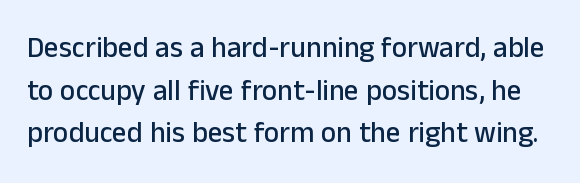
No feet cap the strokes, marking this as sans-serif type. Nothing unusual about the tracking: characters are spaced as the font intends. The area under the type is left untouched. The block of text has a typical density, with ordinary space between rows.
